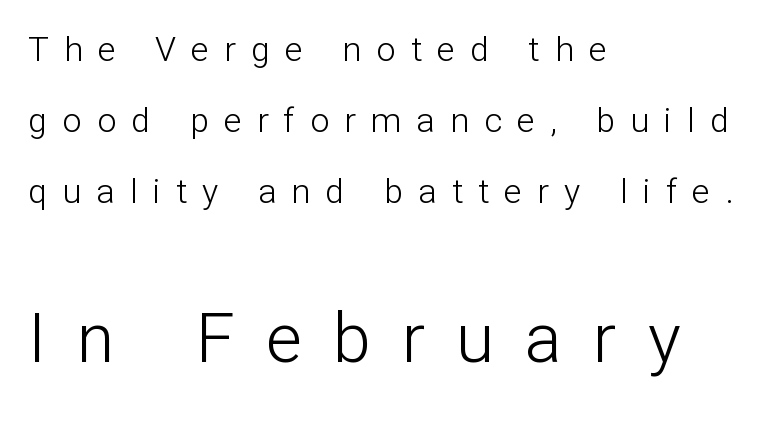
Q: Is the text bold? A: No.
Q: Is the text italic (slanted)? A: No, it is upright.
Q: Is the typeface a serif or a sans-serif typeface? A: Sans-serif.
Q: Is the text underlined? A: No.
Q: How is the paragraph aligned? A: Left-aligned.
Q: Is the spacing between letters normal or unusually wide? A: Unusually wide.
Q: Is the spacing between lines tight, normal or loose? A: Loose.
Q: Which block of text is set in a larger size, the first (top) or the second (bottom)? A: The second (bottom) one.
Q: Width (condensed, normal, or wide)? A: Normal.
Q: Stroke contrast? A: Low.
Q: x-height? A: Medium.
Q: Monospaced? A: No.
